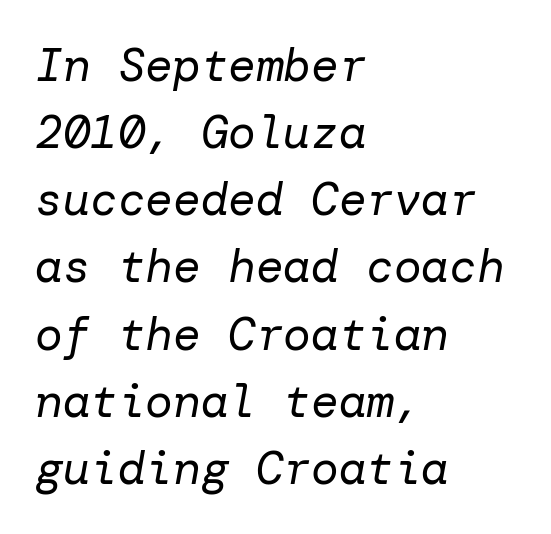
The image shows 46 px regular-weight type, italic (leaning right); set left-aligned, normal line spacing (1.46x), normal letter spacing, not underlined; low stroke contrast and a medium x-height.
